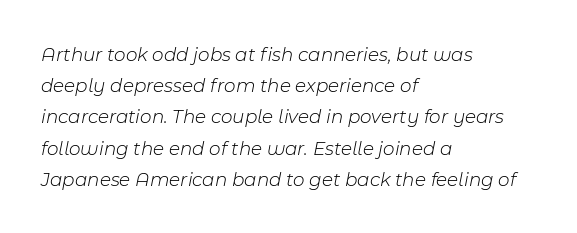
{"italic": "yes", "lean": "right", "slant_degrees": 11, "bold": "no", "underline": "no", "align": "left", "line_spacing": "normal", "line_spacing_ratio": 1.56, "letter_spacing": "normal", "letter_spacing_em": 0.0, "glyph_px": 20}
